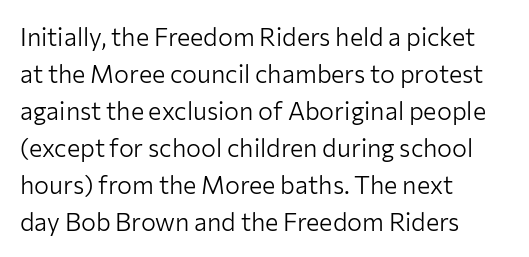
The image shows 25 px text type, upright; set left-aligned, normal line spacing (1.48x), normal letter spacing, not underlined.
